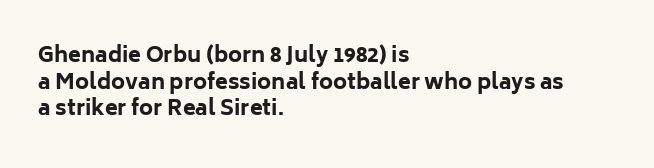
{"italic": "no", "bold": "yes", "underline": "no", "align": "left", "line_spacing": "normal", "line_spacing_ratio": 1.27, "letter_spacing": "normal", "letter_spacing_em": 0.0, "glyph_px": 21}
